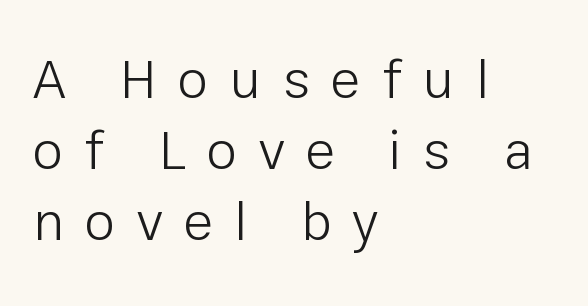
{"serif": "no", "italic": "no", "bold": "no", "weight": "light", "width": "normal", "stroke_contrast": "low", "x_height": "medium", "monospaced": "no", "underline": "no", "align": "left", "line_spacing": "normal", "line_spacing_ratio": 1.29, "letter_spacing": "wide", "letter_spacing_em": 0.39, "glyph_px": 55}
